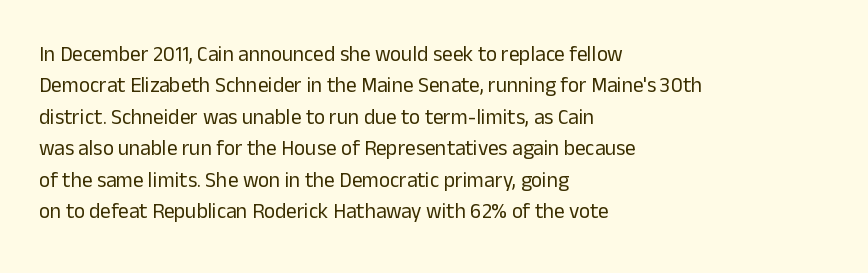
The image shows 21 px text type, upright; set left-aligned, normal line spacing (1.5x), normal letter spacing, not underlined.
